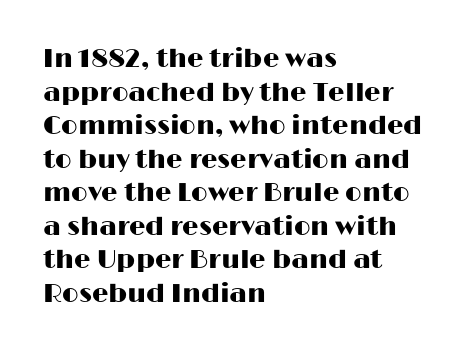
{"italic": "no", "underline": "no", "align": "left", "line_spacing": "normal", "line_spacing_ratio": 1.29, "letter_spacing": "normal", "letter_spacing_em": 0.0, "glyph_px": 26}
